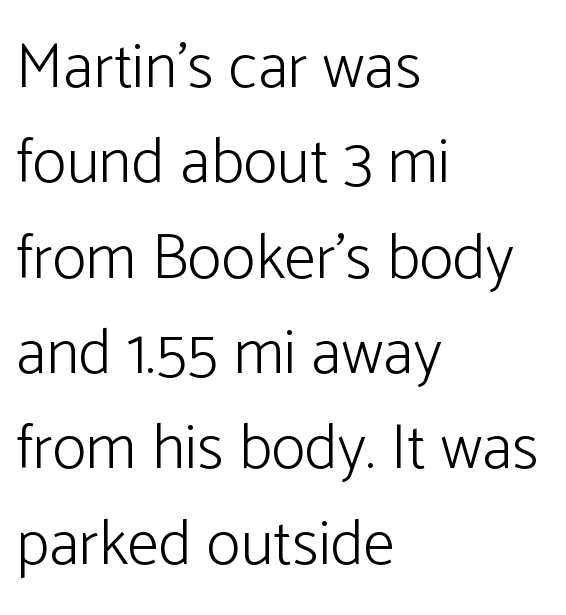
{"serif": "no", "italic": "no", "bold": "no", "weight": "light", "width": "normal", "stroke_contrast": "low", "x_height": "medium", "monospaced": "no", "underline": "no", "align": "left", "line_spacing": "normal", "line_spacing_ratio": 1.49, "letter_spacing": "normal", "letter_spacing_em": 0.0, "glyph_px": 64}
